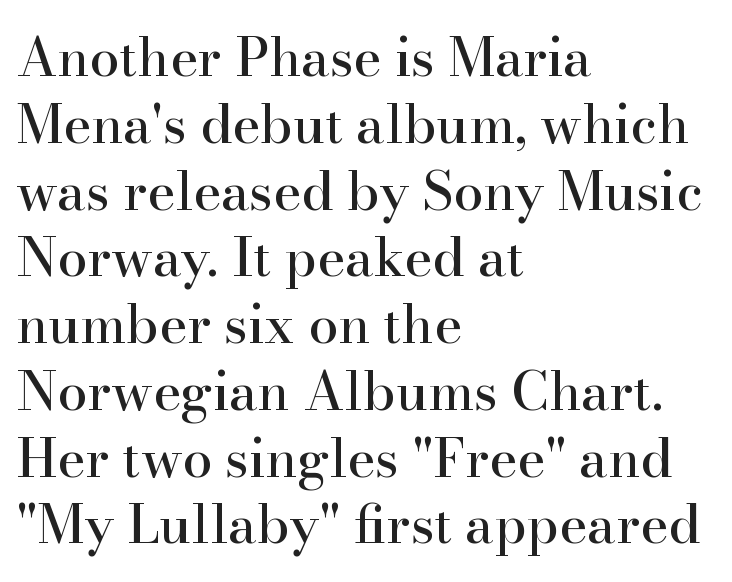
{"serif": "yes", "italic": "no", "width": "normal", "stroke_contrast": "high", "x_height": "small", "monospaced": "no", "underline": "no", "align": "left", "line_spacing": "normal", "line_spacing_ratio": 1.26, "letter_spacing": "normal", "letter_spacing_em": 0.0, "glyph_px": 53}
